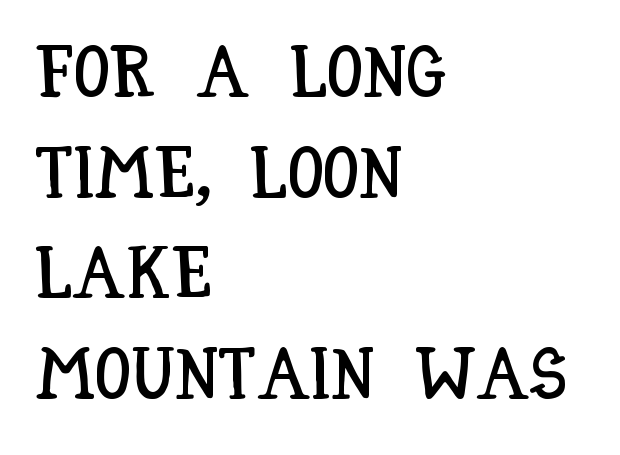
The image shows 73 px condensed type, upright; set left-aligned, normal line spacing (1.38x), normal letter spacing, not underlined; low stroke contrast and a large x-height.
